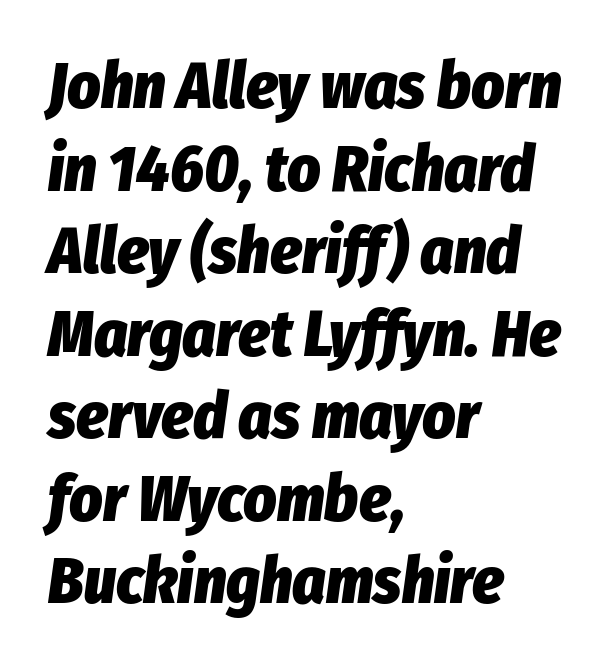
{"italic": "yes", "lean": "right", "slant_degrees": 8, "bold": "yes", "weight": "heavy", "width": "condensed", "stroke_contrast": "low", "x_height": "medium", "monospaced": "no", "underline": "no", "align": "left", "line_spacing": "normal", "line_spacing_ratio": 1.29, "letter_spacing": "normal", "letter_spacing_em": 0.0, "glyph_px": 64}
